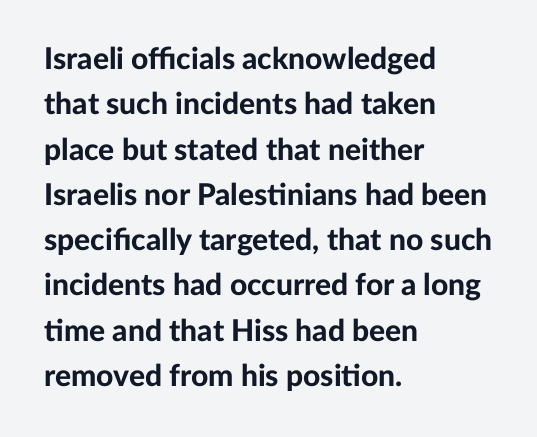
Here the glyphs are tracked normally, forming tight word shapes. Which margin do the lines hug? The left one — the right edge is uneven. Is the type bold? Yes — the strokes are clearly thick and heavy. Horizontal bands of white between lines are of average thickness.
